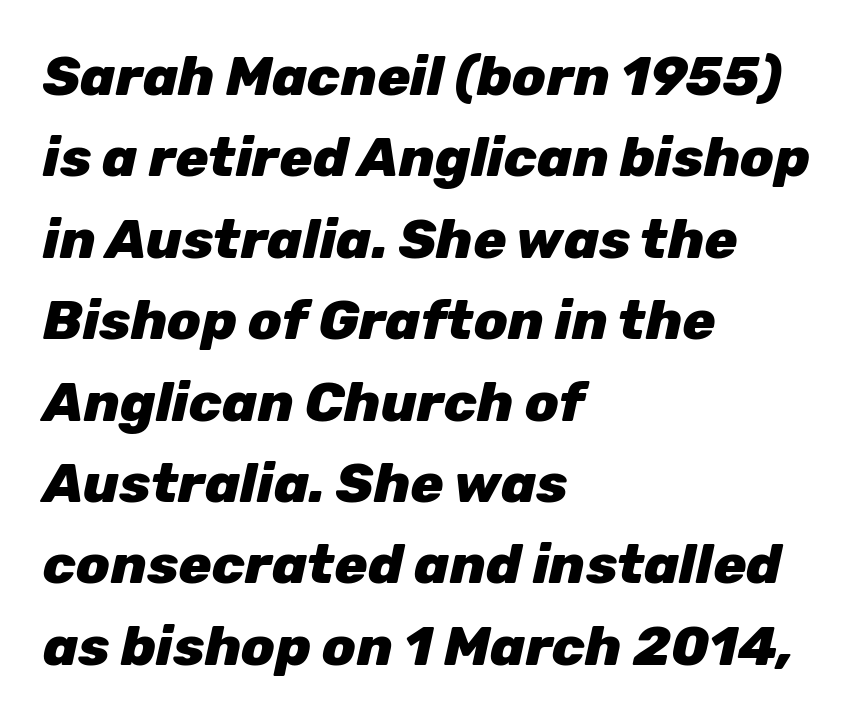
The image shows 55 px heavy type, italic (leaning right); set left-aligned, normal line spacing (1.48x), normal letter spacing, not underlined; low stroke contrast and a medium x-height.
